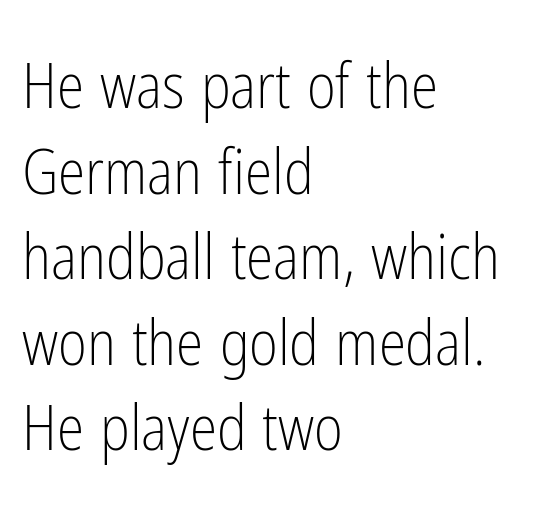
Q: Is the text bold? A: No.
Q: Is the text italic (slanted)? A: No, it is upright.
Q: Is the typeface a serif or a sans-serif typeface? A: Sans-serif.
Q: Is the text underlined? A: No.
Q: How is the paragraph aligned? A: Left-aligned.
Q: Is the spacing between letters normal or unusually wide? A: Normal.
Q: Is the spacing between lines tight, normal or loose? A: Normal.
Q: Width (condensed, normal, or wide)? A: Condensed.
Q: Stroke contrast? A: Low.
Q: x-height? A: Medium.
Q: Monospaced? A: No.
